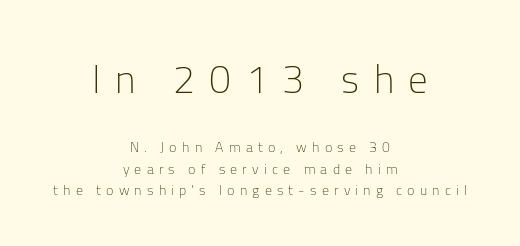
The image shows 39 px light sans-serif type, upright; set centered, normal line spacing (1.54x), unusually wide letter spacing (+0.37 em), not underlined; the first (top) block is 2.79x larger; low stroke contrast and a medium x-height.
